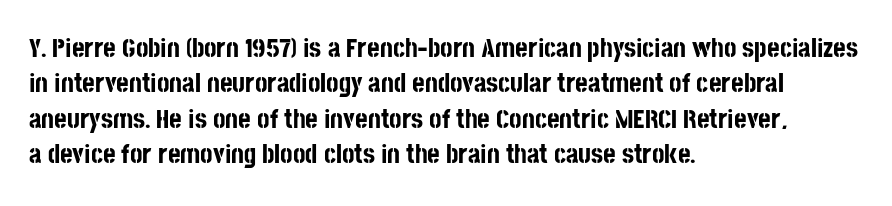
The image shows 27 px bold type, upright; set left-aligned, normal line spacing (1.31x), normal letter spacing, not underlined.
